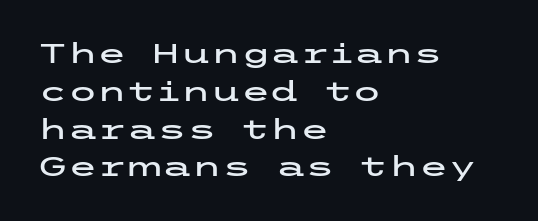
Q: Is the text italic (slanted)? A: No, it is upright.
Q: Is the text underlined? A: No.
Q: How is the paragraph aligned? A: Left-aligned.
Q: Is the spacing between letters normal or unusually wide? A: Normal.
Q: Is the spacing between lines tight, normal or loose? A: Normal.
